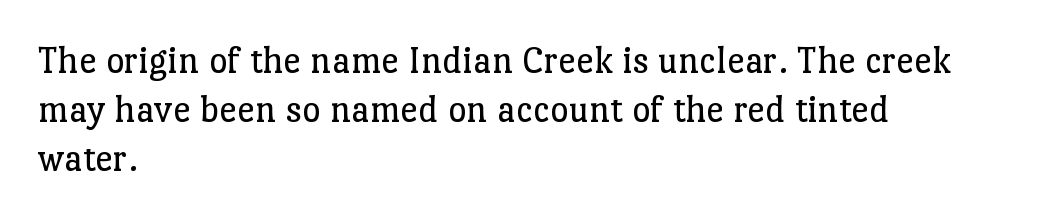
This sample uses plain, unmodified letter spacing. This is the regular roman posture of the typeface. Quick note: underline off. A light-to-regular cut is what we see here. Spacing verdict: proportional, widths tailored to each character. Every row of glyphs begins at an identical x-position on the left.
